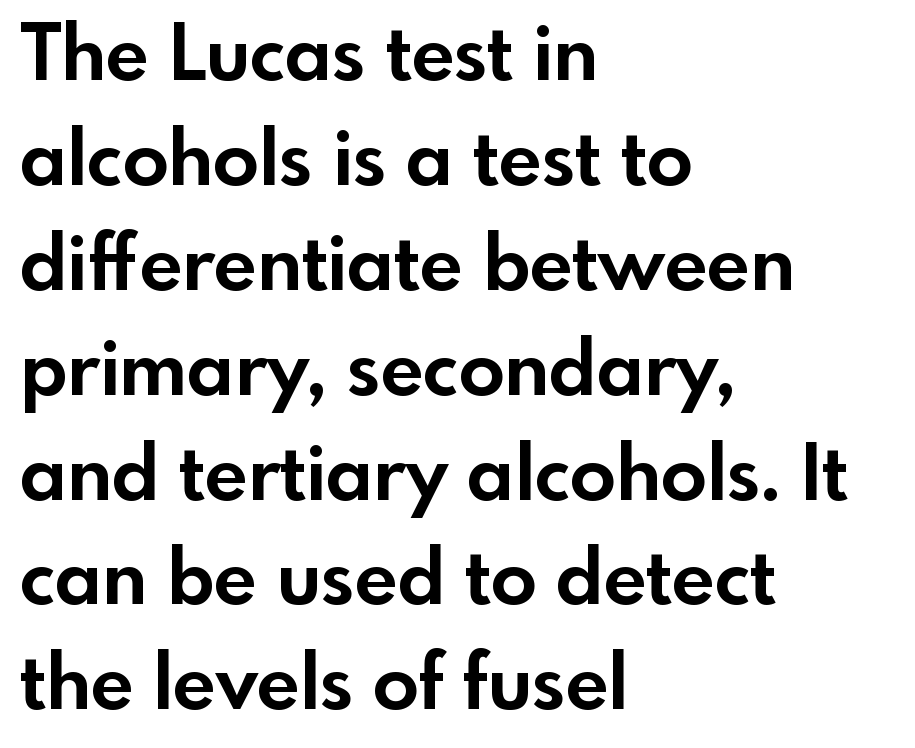
Q: Is the text bold? A: Yes.
Q: Is the text italic (slanted)? A: No, it is upright.
Q: Is the typeface a serif or a sans-serif typeface? A: Sans-serif.
Q: Is the text underlined? A: No.
Q: How is the paragraph aligned? A: Left-aligned.
Q: Is the spacing between letters normal or unusually wide? A: Normal.
Q: Is the spacing between lines tight, normal or loose? A: Normal.
Q: Width (condensed, normal, or wide)? A: Normal.
Q: x-height? A: Small.
Q: Monospaced? A: No.
